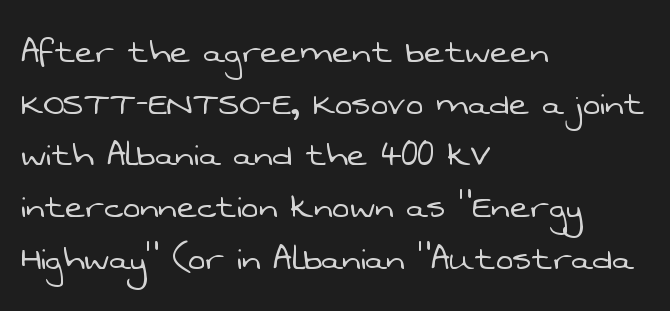
Q: Is the text bold? A: No.
Q: Is the typeface a serif or a sans-serif typeface? A: Sans-serif.
Q: Is the text underlined? A: No.
Q: How is the paragraph aligned? A: Left-aligned.
Q: Is the spacing between letters normal or unusually wide? A: Normal.
Q: Width (condensed, normal, or wide)? A: Normal.
Q: Stroke contrast? A: Low.
Q: x-height? A: Medium.
Q: Monospaced? A: No.
